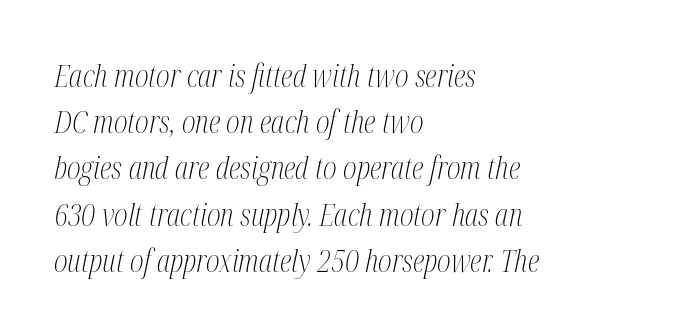
Q: Is the text bold? A: No.
Q: Is the text italic (slanted)? A: Yes, it leans right by about 12 degrees.
Q: Is the typeface a serif or a sans-serif typeface? A: Serif.
Q: Is the text underlined? A: No.
Q: How is the paragraph aligned? A: Left-aligned.
Q: Is the spacing between letters normal or unusually wide? A: Normal.
Q: Is the spacing between lines tight, normal or loose? A: Normal.
Q: Width (condensed, normal, or wide)? A: Condensed.
Q: Stroke contrast? A: Medium.
Q: x-height? A: Medium.
Q: Monospaced? A: No.
